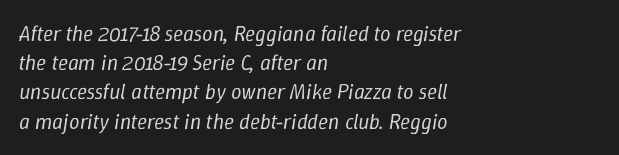
{"italic": "yes", "lean": "right", "slant_degrees": 9, "bold": "no", "underline": "no", "align": "left", "line_spacing": "normal", "line_spacing_ratio": 1.39, "letter_spacing": "normal", "letter_spacing_em": 0.0, "glyph_px": 21}
